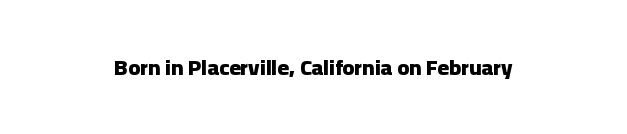
The axis of the letterforms is exactly vertical. Check the space under the baseline: it is left empty. Inter-character spacing is left at the font's built-in metrics. The characters look thick and weighty, a clear bold.
